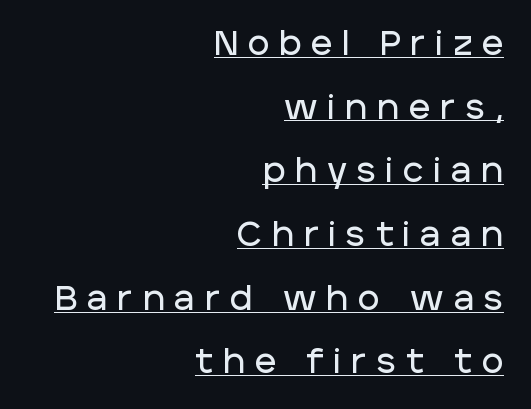
The image shows 33 px sans-serif type, upright; set right-aligned, loose line spacing (1.93x), unusually wide letter spacing (+0.31 em), underlined; low stroke contrast and a large x-height.
